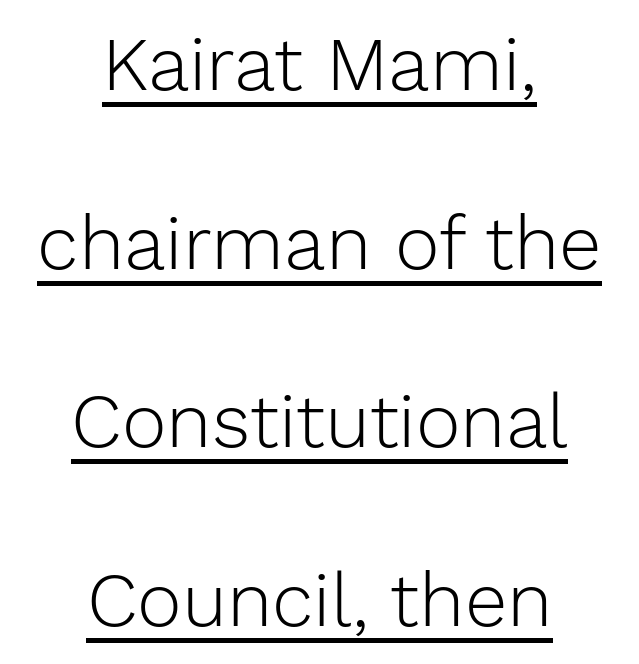
The image shows 76 px light sans-serif type, upright; set centered, loose line spacing (2.35x), normal letter spacing, underlined; low stroke contrast and a medium x-height.
